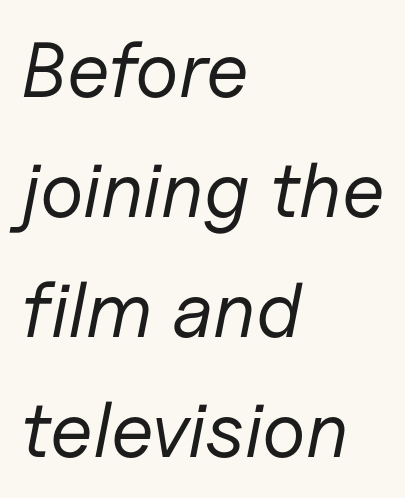
Q: Is the text bold? A: No.
Q: Is the text italic (slanted)? A: Yes, it leans right by about 11 degrees.
Q: Is the text underlined? A: No.
Q: How is the paragraph aligned? A: Left-aligned.
Q: Is the spacing between letters normal or unusually wide? A: Normal.
Q: Is the spacing between lines tight, normal or loose? A: Normal.
Q: Width (condensed, normal, or wide)? A: Normal.
Q: Stroke contrast? A: Low.
Q: x-height? A: Medium.
Q: Monospaced? A: No.
